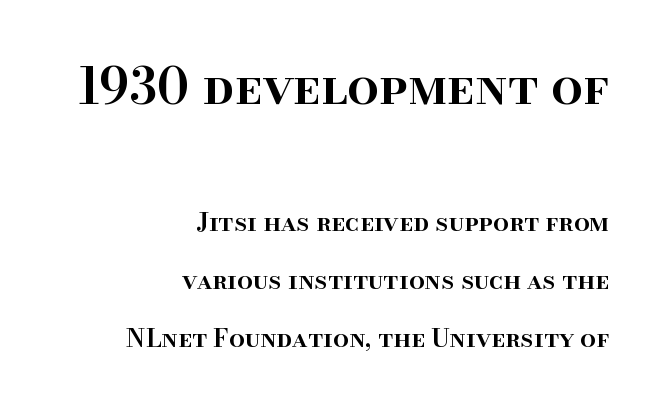
A semibold gives these letters moderate extra thickness, short of bold. In this sample the first text group is rendered at the bigger scale. The vertical gap from one line to the next is large. Note the varied advance widths — an 'i' is clearly narrower than an 'm'. The rendering anchors every line to the right-hand side.
